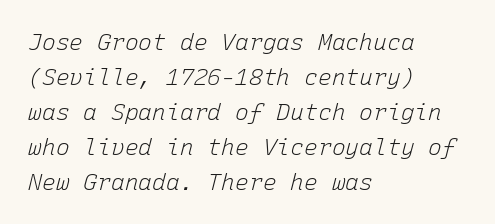
Q: Is the text bold? A: No.
Q: Is the text italic (slanted)? A: Yes, it leans right by about 15 degrees.
Q: Is the text underlined? A: No.
Q: How is the paragraph aligned? A: Left-aligned.
Q: Is the spacing between letters normal or unusually wide? A: Normal.
Q: Is the spacing between lines tight, normal or loose? A: Normal.
